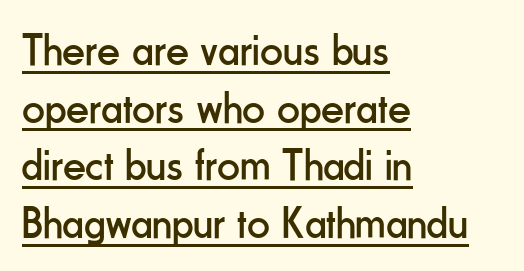
{"serif": "no", "italic": "no", "bold": "no", "weight": "regular", "width": "condensed", "stroke_contrast": "low", "x_height": "small", "monospaced": "no", "underline": "yes", "align": "left", "line_spacing": "normal", "line_spacing_ratio": 1.28, "letter_spacing": "normal", "letter_spacing_em": 0.0, "glyph_px": 45}
